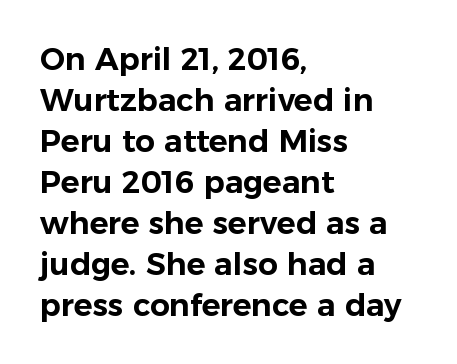
Proportional: the letters do not fall into vertical columns. The type family on display is of the sans-serif kind. Vertically, the passage feels balanced, rows spaced as you'd expect. The type sits square on the baseline with zero lean. Between one letter and the next there's only the usual sliver of space. In CSS terms this would be text-align: left.
